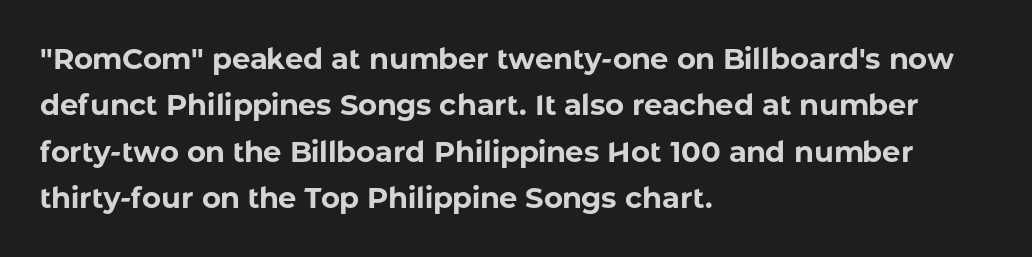
Look at the stroke-to-counter ratio: heavy, a bold. Descenders are the only things crossing below the line. Spacing verdict: proportional, widths tailored to each character. Students, note that the glyphs here touch the page at normal intervals.
